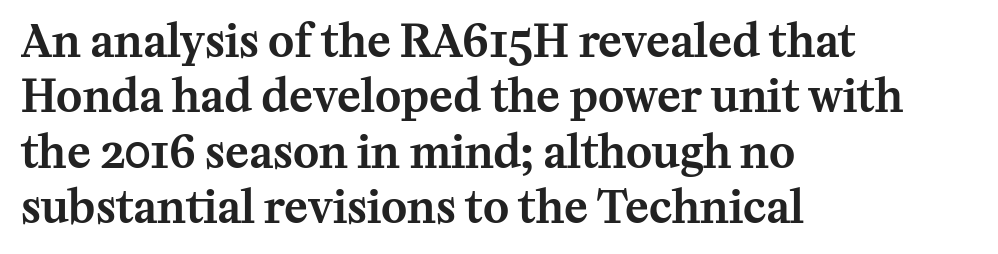
{"serif": "yes", "italic": "no", "width": "normal", "stroke_contrast": "medium", "x_height": "medium", "monospaced": "no", "underline": "no", "align": "left", "line_spacing": "normal", "line_spacing_ratio": 1.26, "letter_spacing": "normal", "letter_spacing_em": 0.0, "glyph_px": 44}
